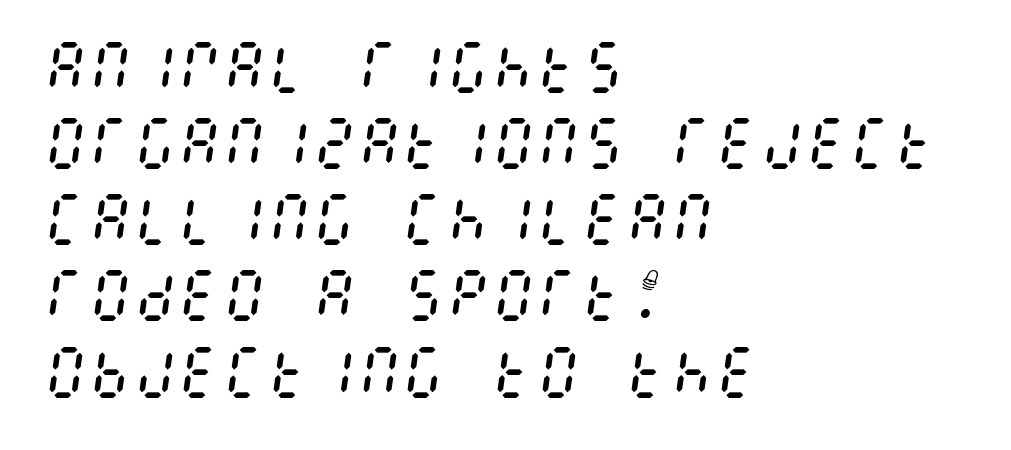
{"italic": "yes", "lean": "right", "slant_degrees": 8, "bold": "no", "weight": "regular", "width": "condensed", "stroke_contrast": "medium", "x_height": "large", "underline": "no", "align": "left", "line_spacing": "normal", "line_spacing_ratio": 1.36, "letter_spacing": "normal", "letter_spacing_em": 0.0, "glyph_px": 56}
